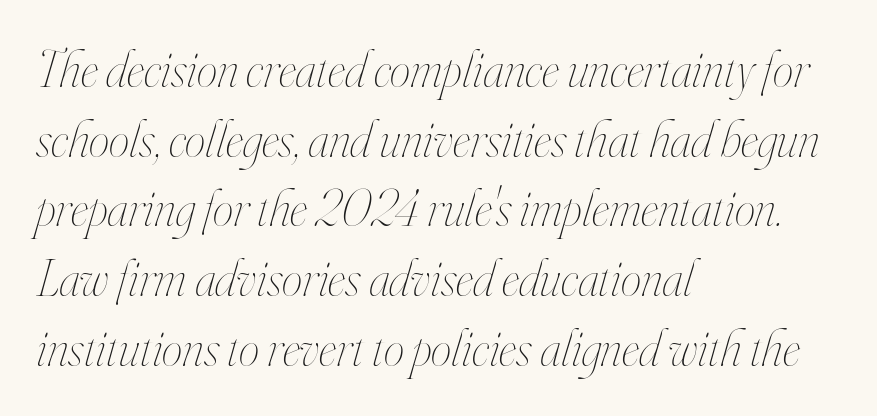
Q: Is the text bold? A: No.
Q: Is the text italic (slanted)? A: Yes, it leans right by about 16 degrees.
Q: Is the text underlined? A: No.
Q: How is the paragraph aligned? A: Left-aligned.
Q: Is the spacing between letters normal or unusually wide? A: Normal.
Q: Is the spacing between lines tight, normal or loose? A: Normal.
Q: Width (condensed, normal, or wide)? A: Condensed.
Q: Stroke contrast? A: High.
Q: x-height? A: Small.
Q: Monospaced? A: No.
